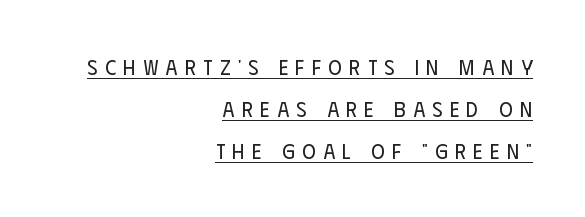
The image shows 21 px text type, upright; set right-aligned, loose line spacing (2.0x), unusually wide letter spacing (+0.35 em), underlined.
